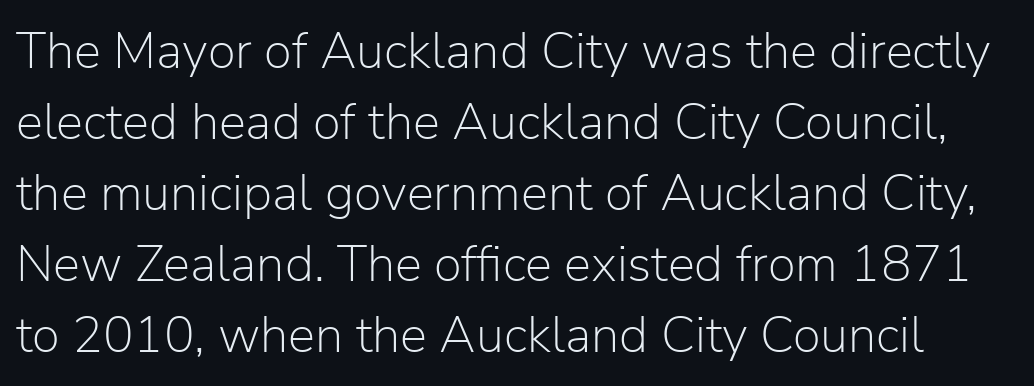
Q: Is the text bold? A: No.
Q: Is the text italic (slanted)? A: No, it is upright.
Q: Is the typeface a serif or a sans-serif typeface? A: Sans-serif.
Q: Is the text underlined? A: No.
Q: Is the spacing between letters normal or unusually wide? A: Normal.
Q: Is the spacing between lines tight, normal or loose? A: Normal.
Q: Width (condensed, normal, or wide)? A: Normal.
Q: Stroke contrast? A: Low.
Q: x-height? A: Medium.
Q: Monospaced? A: No.
